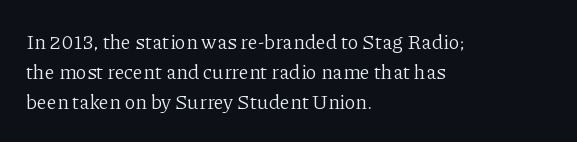
{"italic": "no", "bold": "no", "underline": "no", "align": "left", "line_spacing": "normal", "line_spacing_ratio": 1.49, "letter_spacing": "normal", "letter_spacing_em": 0.0, "glyph_px": 20}
